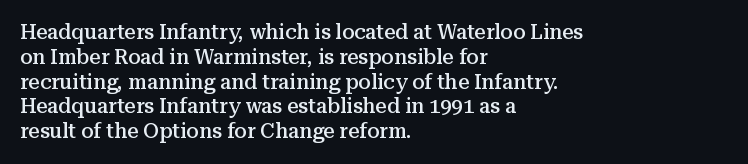
Q: Is the text bold? A: Semi-bold.
Q: Is the text italic (slanted)? A: No, it is upright.
Q: Is the text underlined? A: No.
Q: How is the paragraph aligned? A: Left-aligned.
Q: Is the spacing between letters normal or unusually wide? A: Normal.
